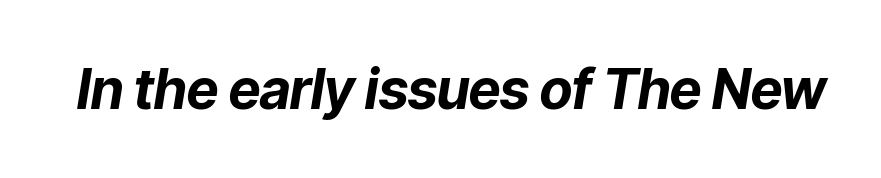
{"italic": "yes", "lean": "right", "slant_degrees": 9, "bold": "yes", "weight": "bold", "width": "normal", "stroke_contrast": "low", "x_height": "medium", "monospaced": "no", "underline": "no", "letter_spacing": "normal", "letter_spacing_em": 0.0, "glyph_px": 55}
